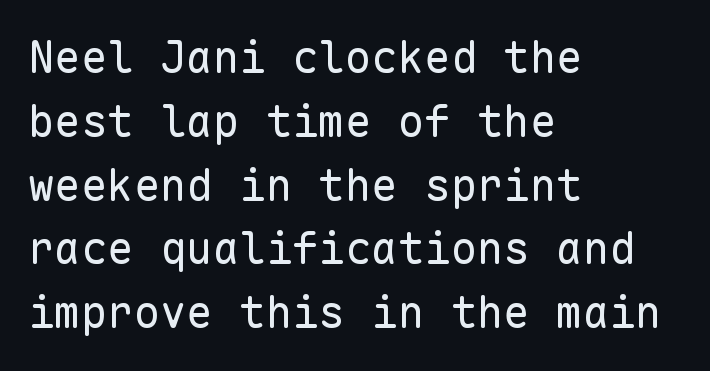
The image shows 44 px regular-weight sans-serif type, upright, monospaced; set left-aligned, normal line spacing (1.45x), normal letter spacing, not underlined; low stroke contrast and a medium x-height.
